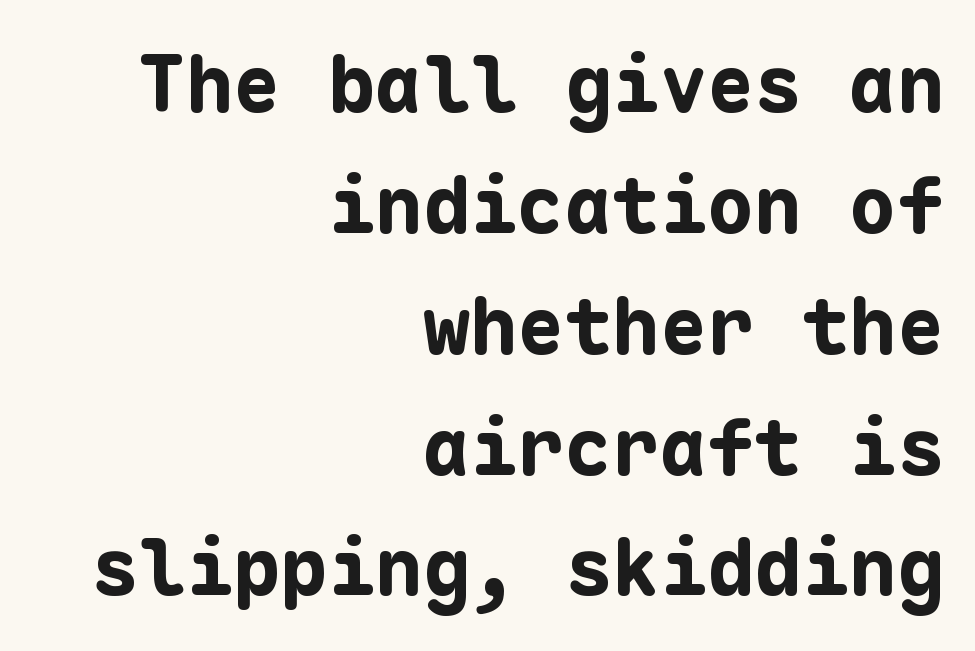
The image shows 79 px bold sans-serif type, upright, monospaced; set right-aligned, normal line spacing (1.53x), normal letter spacing, not underlined; low stroke contrast and a medium x-height.
